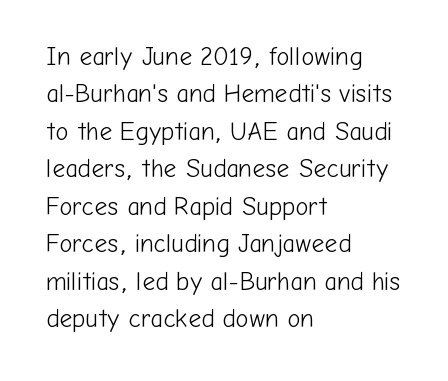
Q: Is the text bold? A: No.
Q: Is the text italic (slanted)? A: No, it is upright.
Q: Is the text underlined? A: No.
Q: How is the paragraph aligned? A: Left-aligned.
Q: Is the spacing between letters normal or unusually wide? A: Normal.
Q: Is the spacing between lines tight, normal or loose? A: Normal.
